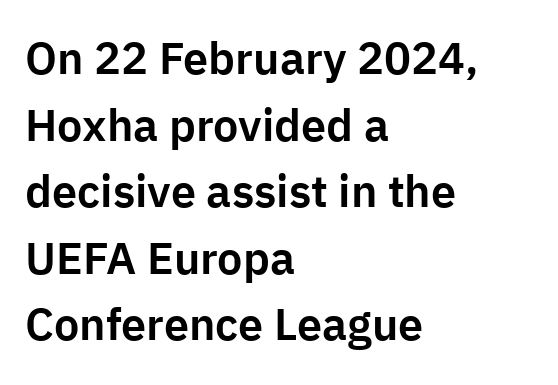
Q: Is the text italic (slanted)? A: No, it is upright.
Q: Is the typeface a serif or a sans-serif typeface? A: Sans-serif.
Q: Is the text underlined? A: No.
Q: How is the paragraph aligned? A: Left-aligned.
Q: Is the spacing between letters normal or unusually wide? A: Normal.
Q: Is the spacing between lines tight, normal or loose? A: Normal.
Q: Width (condensed, normal, or wide)? A: Normal.
Q: Stroke contrast? A: Low.
Q: x-height? A: Medium.
Q: Monospaced? A: No.
